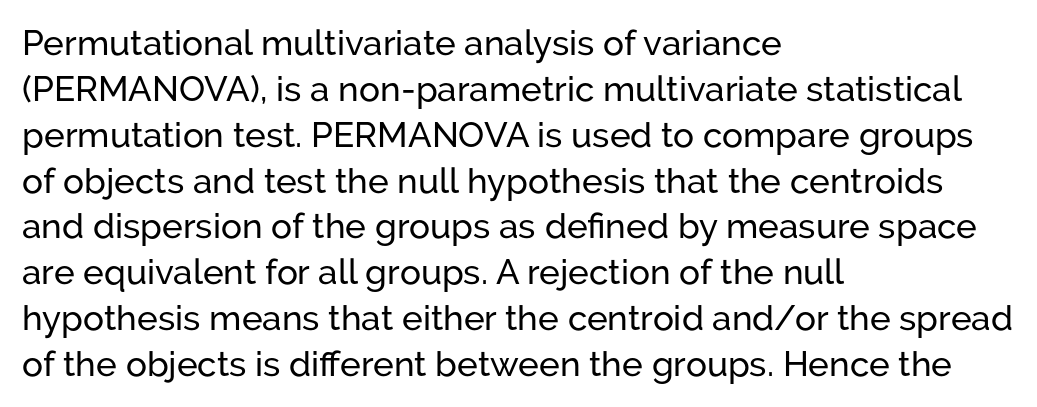
{"serif": "no", "italic": "no", "width": "normal", "stroke_contrast": "low", "x_height": "medium", "monospaced": "no", "underline": "no", "align": "left", "line_spacing": "normal", "line_spacing_ratio": 1.31, "letter_spacing": "normal", "letter_spacing_em": 0.0, "glyph_px": 35}
